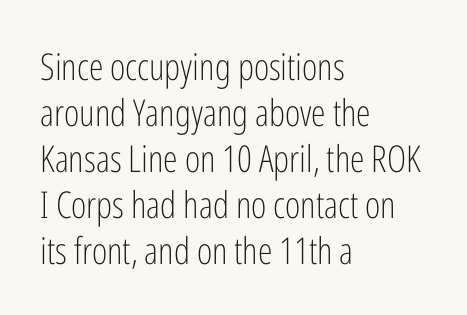
Q: Is the text bold? A: No.
Q: Is the text italic (slanted)? A: No, it is upright.
Q: Is the typeface a serif or a sans-serif typeface? A: Sans-serif.
Q: Is the text underlined? A: No.
Q: How is the paragraph aligned? A: Left-aligned.
Q: Is the spacing between letters normal or unusually wide? A: Normal.
Q: Width (condensed, normal, or wide)? A: Condensed.
Q: Stroke contrast? A: Low.
Q: x-height? A: Medium.
Q: Monospaced? A: No.
